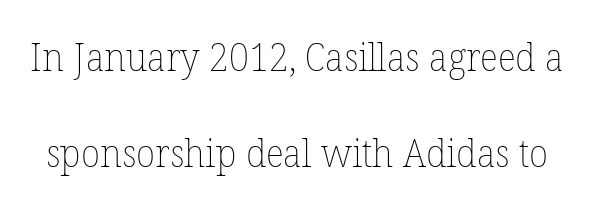
{"italic": "no", "bold": "no", "weight": "thin", "width": "normal", "stroke_contrast": "low", "x_height": "medium", "monospaced": "no", "underline": "no", "line_spacing": "loose", "line_spacing_ratio": 2.45, "letter_spacing": "normal", "letter_spacing_em": 0.0, "glyph_px": 39}
